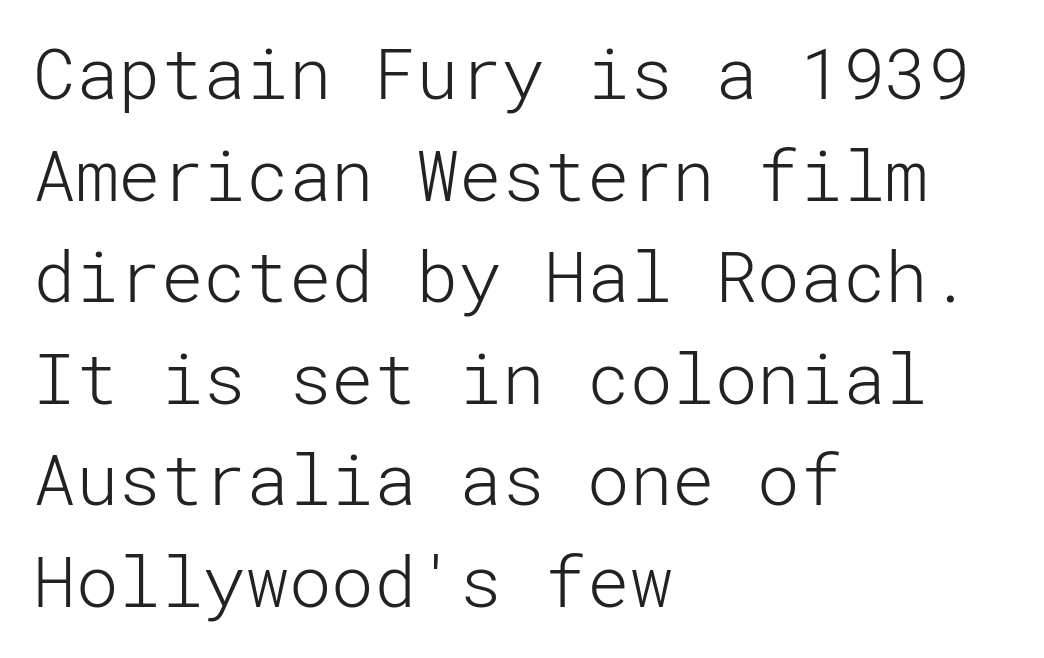
Q: Is the text bold? A: No.
Q: Is the text italic (slanted)? A: No, it is upright.
Q: Is the typeface a serif or a sans-serif typeface? A: Sans-serif.
Q: Is the text underlined? A: No.
Q: How is the paragraph aligned? A: Left-aligned.
Q: Is the spacing between letters normal or unusually wide? A: Normal.
Q: Is the spacing between lines tight, normal or loose? A: Normal.
Q: Width (condensed, normal, or wide)? A: Normal.
Q: Stroke contrast? A: Low.
Q: x-height? A: Medium.
